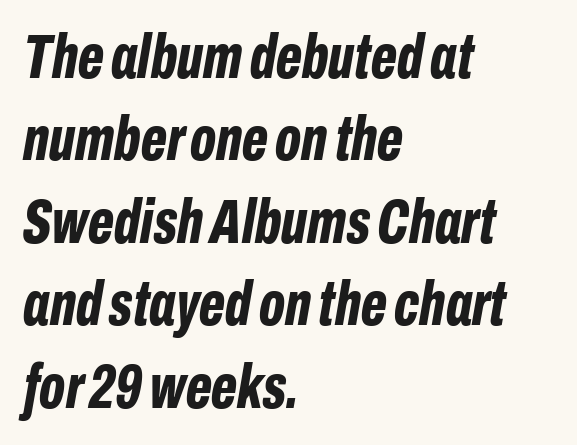
Q: Is the text bold? A: Yes.
Q: Is the text italic (slanted)? A: Yes, it leans right by about 10 degrees.
Q: Is the text underlined? A: No.
Q: How is the paragraph aligned? A: Left-aligned.
Q: Is the spacing between letters normal or unusually wide? A: Normal.
Q: Is the spacing between lines tight, normal or loose? A: Normal.
Q: Width (condensed, normal, or wide)? A: Condensed.
Q: Stroke contrast? A: Low.
Q: x-height? A: Medium.
Q: Monospaced? A: No.
